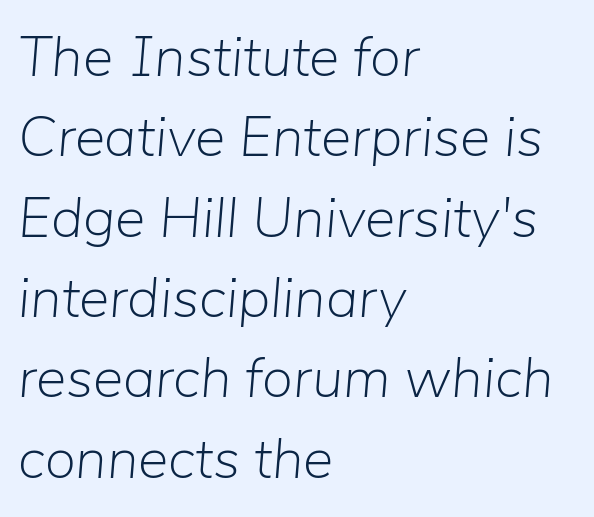
Q: Is the text bold? A: No.
Q: Is the text italic (slanted)? A: Yes, it leans right by about 5 degrees.
Q: Is the text underlined? A: No.
Q: How is the paragraph aligned? A: Left-aligned.
Q: Is the spacing between letters normal or unusually wide? A: Normal.
Q: Is the spacing between lines tight, normal or loose? A: Normal.
Q: Width (condensed, normal, or wide)? A: Normal.
Q: Stroke contrast? A: Low.
Q: x-height? A: Medium.
Q: Monospaced? A: No.
